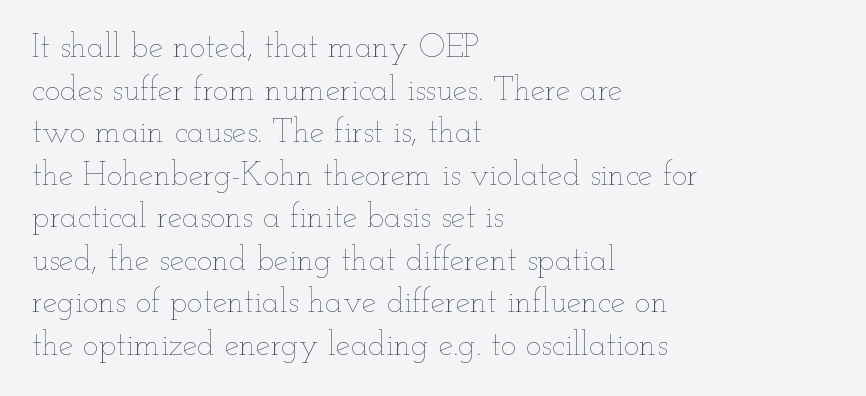
{"italic": "no", "bold": "no", "weight": "thin", "width": "wide", "stroke_contrast": "low", "x_height": "small", "monospaced": "no", "underline": "no", "align": "left", "line_spacing": "normal", "line_spacing_ratio": 1.29, "letter_spacing": "normal", "letter_spacing_em": 0.0, "glyph_px": 33}
